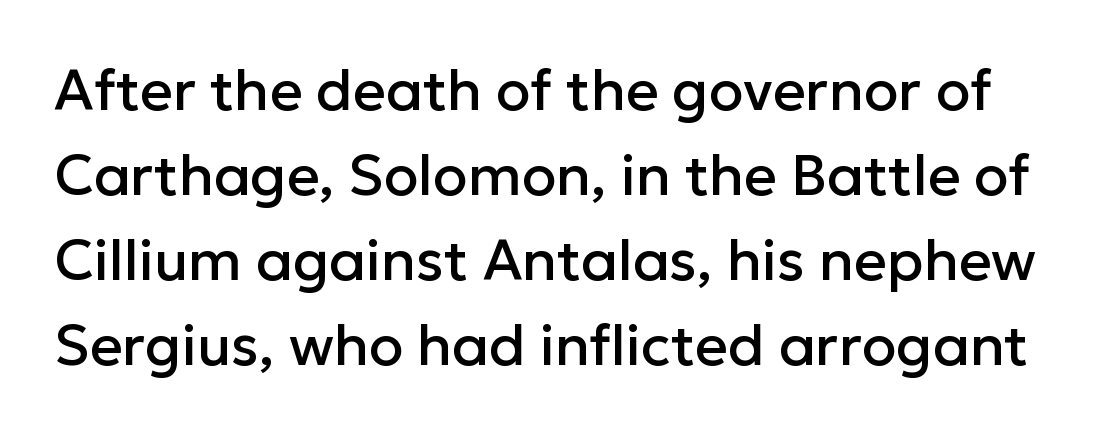
{"serif": "no", "italic": "no", "width": "normal", "stroke_contrast": "low", "x_height": "medium", "monospaced": "no", "underline": "no", "line_spacing": "normal", "line_spacing_ratio": 1.49, "letter_spacing": "normal", "letter_spacing_em": 0.0, "glyph_px": 57}
